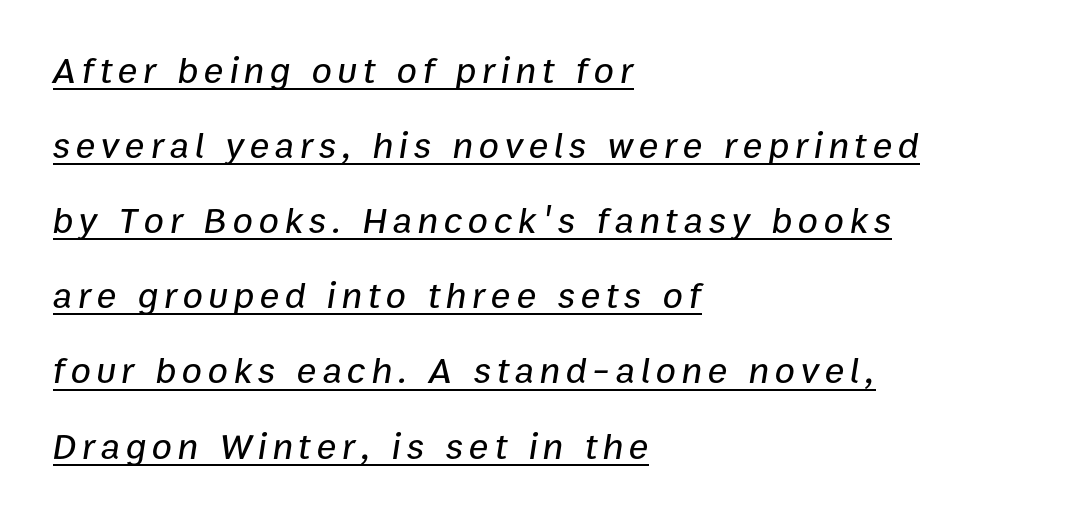
Q: Is the text italic (slanted)? A: Yes, it leans right by about 9 degrees.
Q: Is the text underlined? A: Yes.
Q: How is the paragraph aligned? A: Left-aligned.
Q: Is the spacing between lines tight, normal or loose? A: Loose.
Q: Width (condensed, normal, or wide)? A: Normal.
Q: Stroke contrast? A: Low.
Q: x-height? A: Medium.
Q: Monospaced? A: No.
